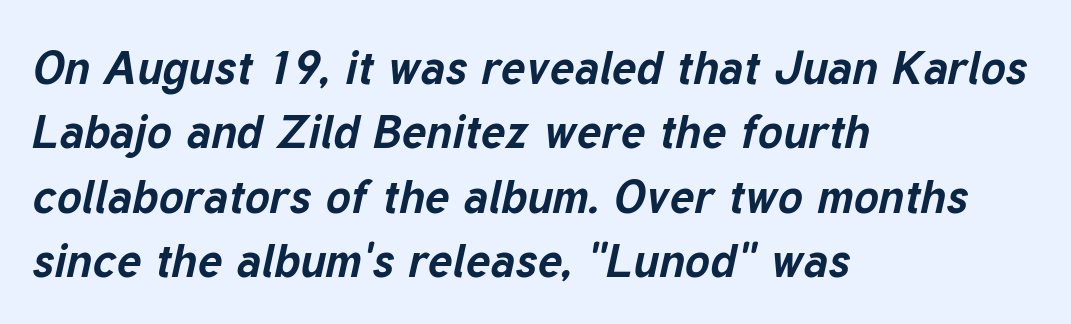
The image shows 47 px bold type, italic (leaning right); set left-aligned, normal line spacing (1.37x), normal letter spacing, not underlined; low stroke contrast and a medium x-height.
